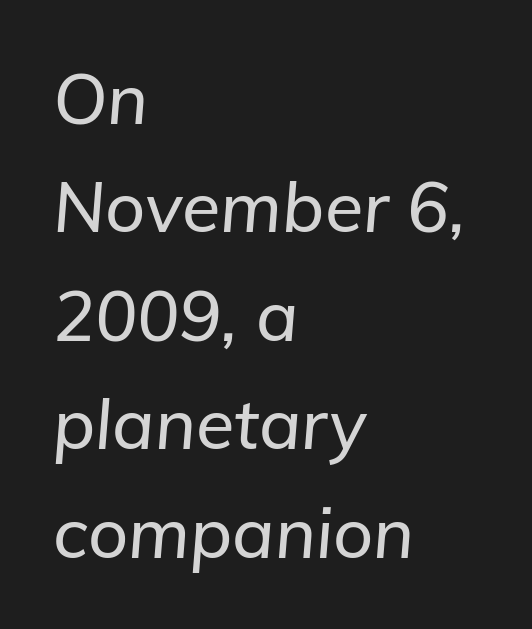
{"italic": "yes", "lean": "right", "slant_degrees": 5, "width": "normal", "stroke_contrast": "low", "x_height": "medium", "monospaced": "no", "underline": "no", "align": "left", "line_spacing": "normal", "line_spacing_ratio": 1.55, "letter_spacing": "normal", "letter_spacing_em": 0.0, "glyph_px": 70}
